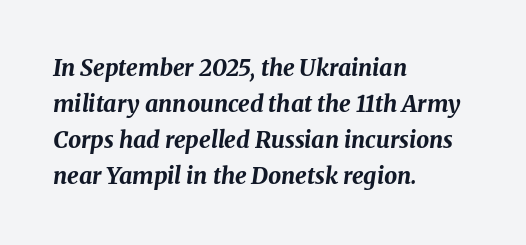
{"italic": "yes", "lean": "right", "slant_degrees": 8, "bold": "yes", "underline": "no", "align": "left", "line_spacing": "normal", "line_spacing_ratio": 1.57, "letter_spacing": "normal", "letter_spacing_em": 0.0, "glyph_px": 23}
